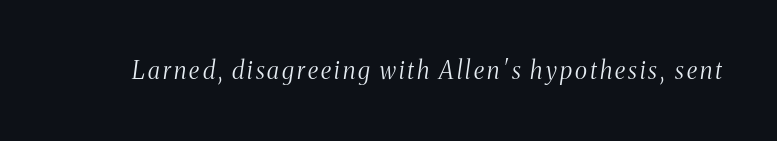
The image shows 24 px text type, italic (leaning right); set not underlined.
